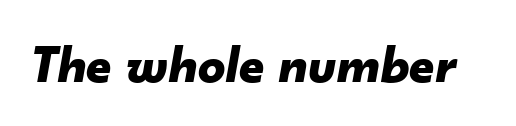
Each row of text sits above clean, open space. Looks like regular typesetting: each glyph gets only the width it needs. This sample uses plain, unmodified letter spacing. Summary of weight: heavy, a full bold. These lines were composed using italics.
